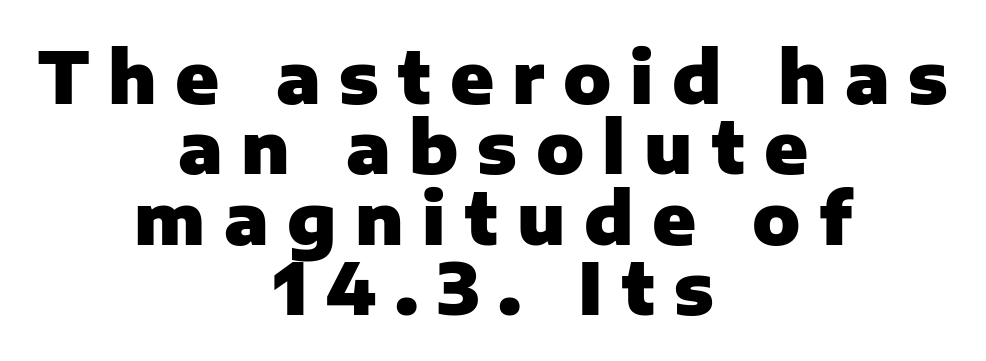
A typesetter would mark this as roman, not italic. Typographically, this falls in the sans-serif category. Tightly led — the rows are bunched. The space beneath each line is pristine and unruled. The gaps between neighbouring characters are conspicuously large. Spacing verdict: proportional, widths tailored to each character.
